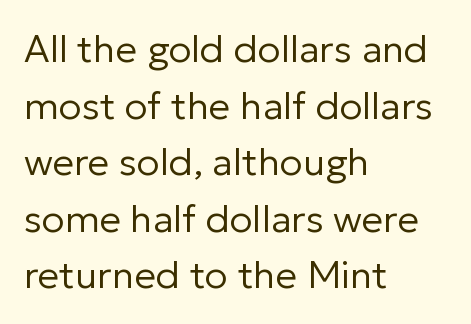
The passage shown is typed in a proportional face where columns would drift. Leftover space on each line is placed entirely after the last word. Is this a heavy cut? Hardly; it is regular or lighter. The baseline area is clear. No italicization has been applied; the sample stays upright. The glyphs in this specimen are sans serif.
